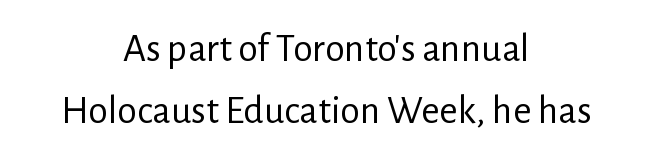
Note the varied advance widths — an 'i' is clearly narrower than an 'm'. Is this a sans? Yes — the strokes have no serifs. One glance says typical: line gaps are just what's usual. Do the letters lean? They stand straight.
